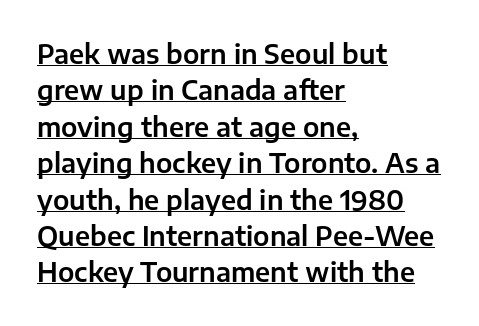
{"italic": "no", "underline": "yes", "align": "left", "line_spacing": "normal", "line_spacing_ratio": 1.4, "letter_spacing": "normal", "letter_spacing_em": 0.0, "glyph_px": 26}
